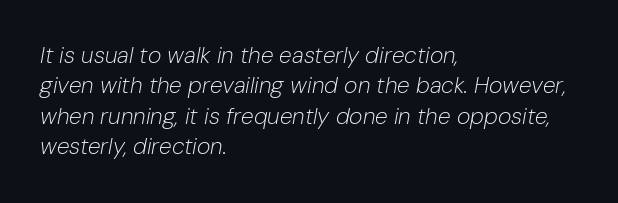
{"italic": "yes", "lean": "right", "slant_degrees": 10, "bold": "no", "underline": "no", "align": "left", "line_spacing": "normal", "line_spacing_ratio": 1.32, "letter_spacing": "normal", "letter_spacing_em": 0.0, "glyph_px": 23}
